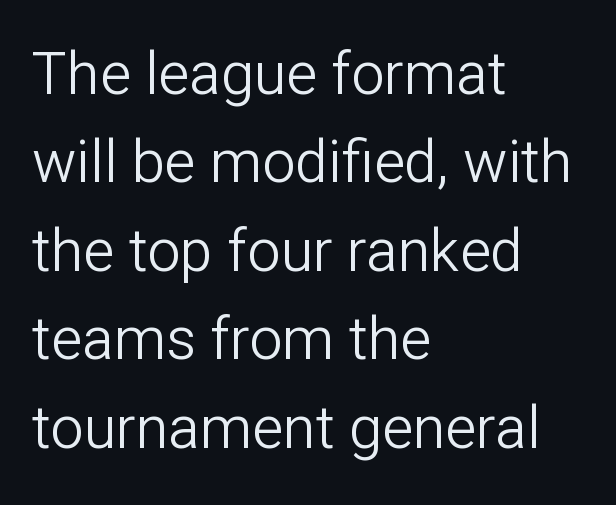
Q: Is the text bold? A: No.
Q: Is the text italic (slanted)? A: No, it is upright.
Q: Is the typeface a serif or a sans-serif typeface? A: Sans-serif.
Q: Is the text underlined? A: No.
Q: How is the paragraph aligned? A: Left-aligned.
Q: Is the spacing between letters normal or unusually wide? A: Normal.
Q: Is the spacing between lines tight, normal or loose? A: Normal.
Q: Width (condensed, normal, or wide)? A: Normal.
Q: Stroke contrast? A: Low.
Q: x-height? A: Medium.
Q: Monospaced? A: No.
